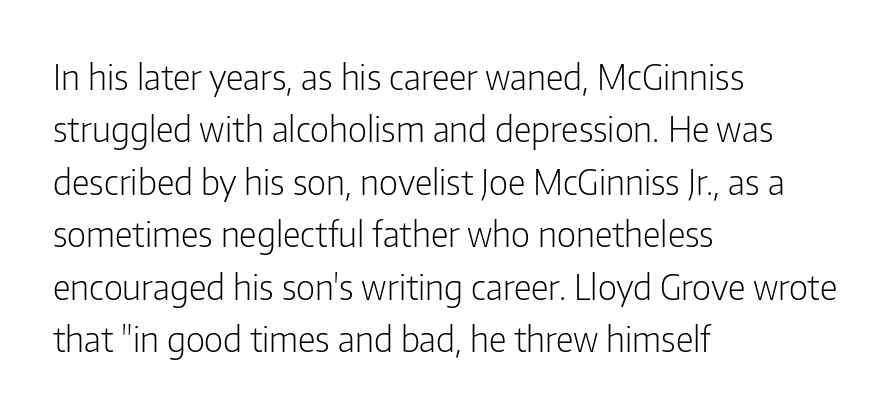
It's the straight-up-and-down kind of type. Line starts are locked; line ends wander. Compared with typical body copy, the letter spacing here is the same. Honestly, there is no underline to notice here at all.
